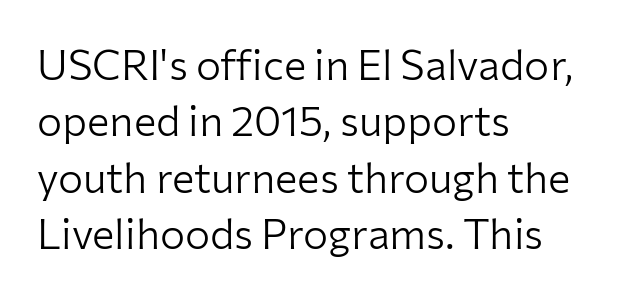
Q: Is the text bold? A: No.
Q: Is the text italic (slanted)? A: No, it is upright.
Q: Is the typeface a serif or a sans-serif typeface? A: Sans-serif.
Q: Is the text underlined? A: No.
Q: How is the paragraph aligned? A: Left-aligned.
Q: Is the spacing between letters normal or unusually wide? A: Normal.
Q: Is the spacing between lines tight, normal or loose? A: Normal.
Q: Width (condensed, normal, or wide)? A: Normal.
Q: Stroke contrast? A: Low.
Q: x-height? A: Medium.
Q: Monospaced? A: No.
